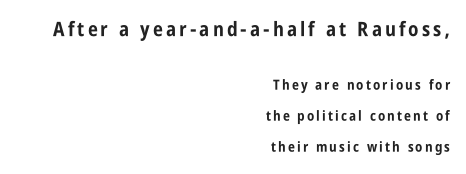
{"italic": "no", "bold": "yes", "underline": "no", "align": "right", "line_spacing": "loose", "line_spacing_ratio": 2.2, "larger_block": "first", "size_ratio": 1.43, "glyph_px": 20}
